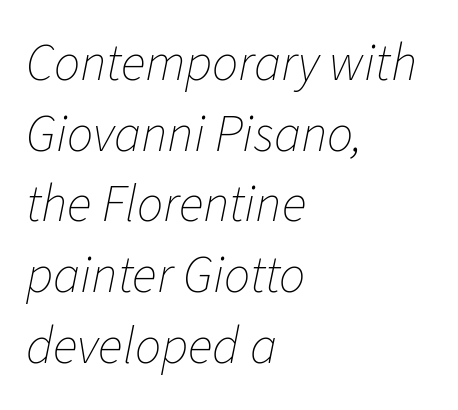
{"italic": "yes", "lean": "right", "slant_degrees": 11, "bold": "no", "weight": "thin", "width": "normal", "stroke_contrast": "low", "x_height": "medium", "monospaced": "no", "underline": "no", "align": "left", "line_spacing": "normal", "line_spacing_ratio": 1.36, "letter_spacing": "normal", "letter_spacing_em": 0.0, "glyph_px": 52}
